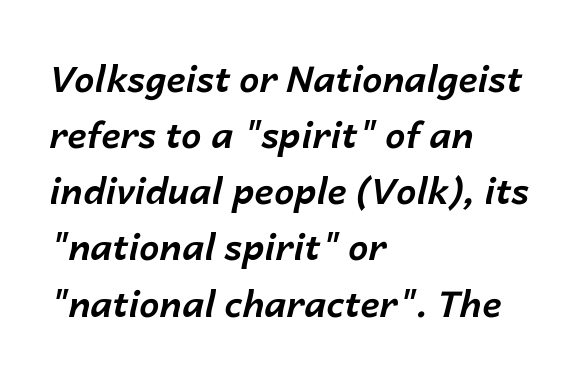
{"italic": "yes", "lean": "right", "slant_degrees": 14, "bold": "yes", "weight": "bold", "width": "normal", "stroke_contrast": "low", "x_height": "medium", "monospaced": "no", "underline": "no", "align": "left", "line_spacing": "normal", "line_spacing_ratio": 1.56, "letter_spacing": "normal", "letter_spacing_em": 0.0, "glyph_px": 36}
